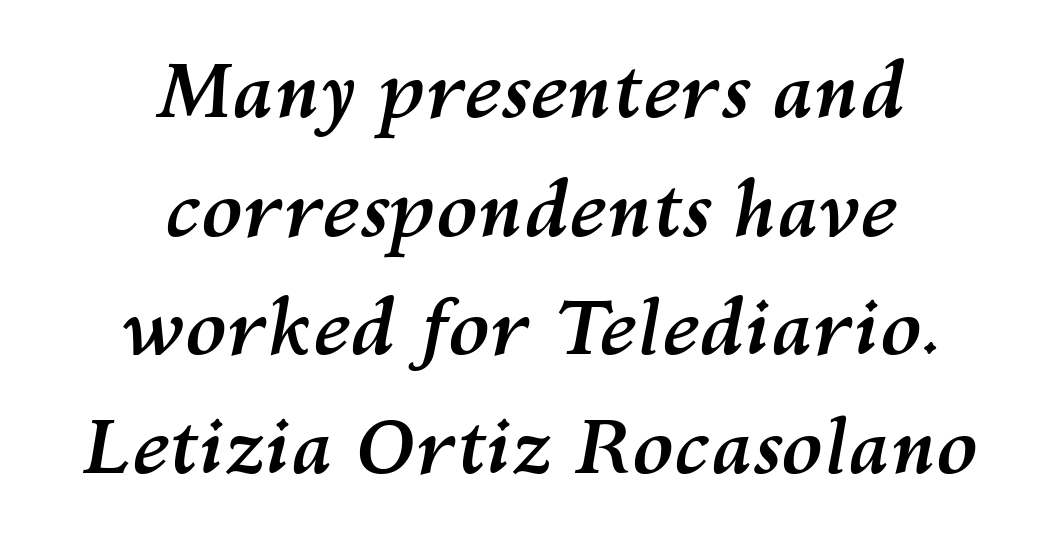
{"italic": "yes", "lean": "right", "slant_degrees": 10, "bold": "yes", "weight": "semibold", "width": "normal", "stroke_contrast": "medium", "x_height": "medium", "monospaced": "no", "underline": "no", "align": "center", "line_spacing": "normal", "line_spacing_ratio": 1.56, "letter_spacing": "normal", "letter_spacing_em": 0.0, "glyph_px": 76}
